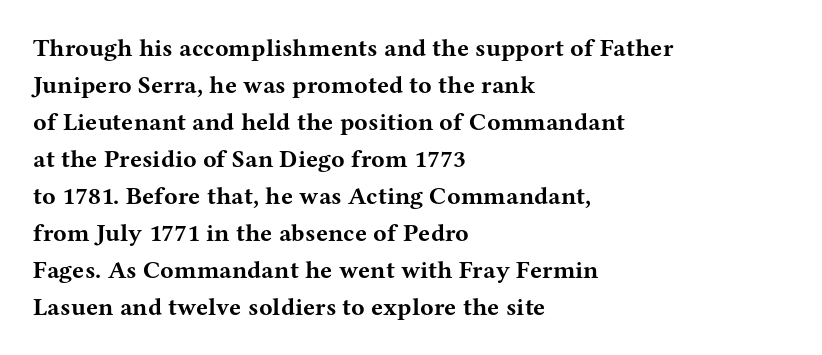
Horizontally, the lines are justified to the leading edge only. These words are printed bold, with thick strokes throughout. These lines sit exactly where default settings would place them. Every character sits straight up, as roman type does. Beneath every word, the page is bare.
